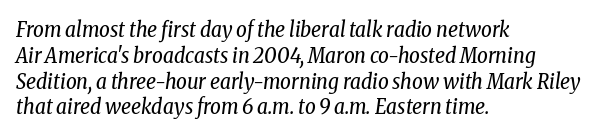
The image shows 21 px text type, italic (leaning right); set left-aligned, line spacing 1.23x, normal letter spacing, not underlined.
